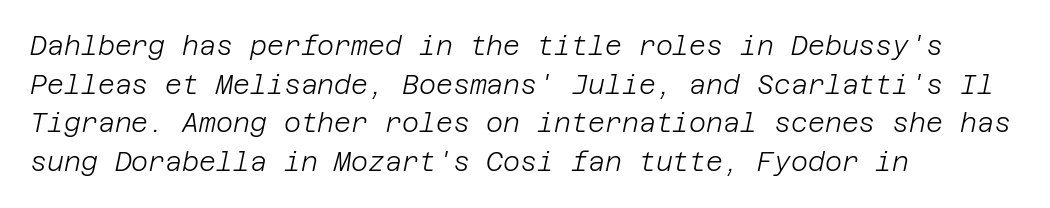
Whoever set this chose a conventional vertical rhythm. The passage is arranged the way most books set body copy — flush left. The letterforms sit shoulder to shoulder at normal distance. Slant detected: the letters are inclined. Honestly, there is no underline to notice here at all. The typesetting does not lean heavy: it is not bold.
